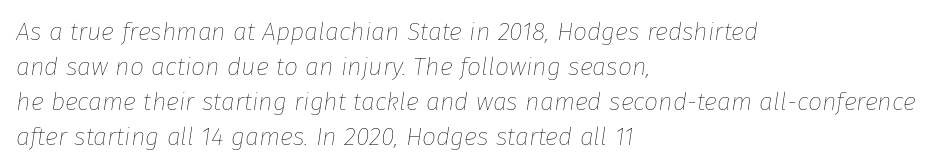
{"italic": "yes", "lean": "right", "slant_degrees": 8, "bold": "no", "underline": "no", "align": "left", "line_spacing": "normal", "line_spacing_ratio": 1.4, "letter_spacing": "normal", "letter_spacing_em": 0.0, "glyph_px": 25}
